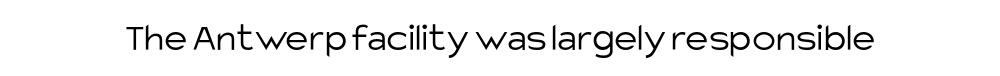
{"serif": "no", "italic": "no", "bold": "no", "weight": "light", "width": "normal", "stroke_contrast": "low", "x_height": "large", "monospaced": "no", "underline": "no", "letter_spacing": "normal", "letter_spacing_em": 0.0, "glyph_px": 40}
